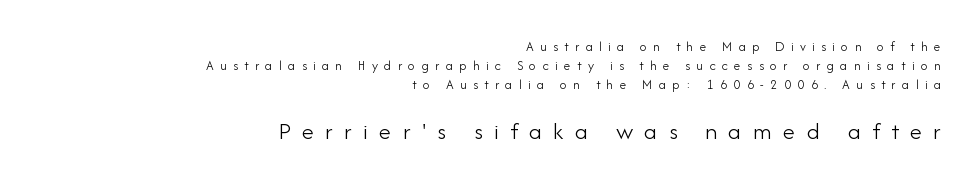
{"italic": "no", "bold": "no", "underline": "no", "align": "right", "line_spacing": "normal", "line_spacing_ratio": 1.35, "letter_spacing": "wide", "letter_spacing_em": 0.45, "larger_block": "second", "size_ratio": 1.79, "glyph_px": 25}
